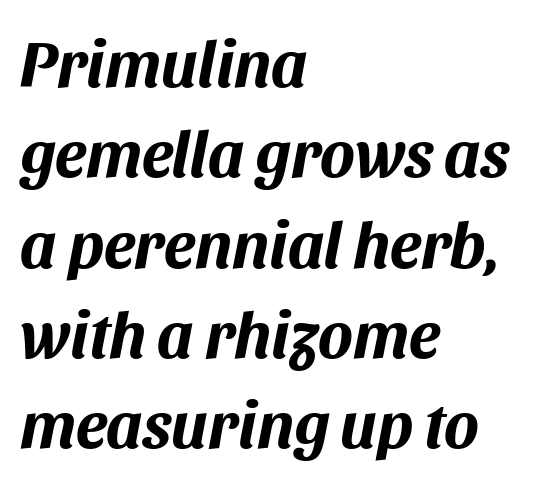
Q: Is the text bold? A: Yes.
Q: Is the text italic (slanted)? A: Yes, it leans right by about 11 degrees.
Q: Is the text underlined? A: No.
Q: How is the paragraph aligned? A: Left-aligned.
Q: Is the spacing between letters normal or unusually wide? A: Normal.
Q: Is the spacing between lines tight, normal or loose? A: Normal.
Q: Width (condensed, normal, or wide)? A: Normal.
Q: Stroke contrast? A: Medium.
Q: x-height? A: Large.
Q: Monospaced? A: No.
